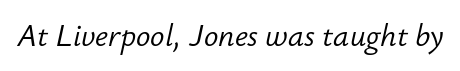
The image shows 30 px light type, italic (leaning right); set normal letter spacing, not underlined; low stroke contrast and a small x-height.
